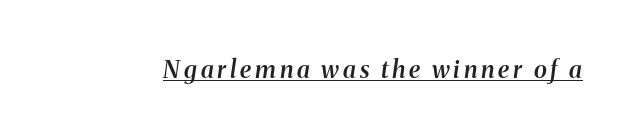
{"italic": "yes", "lean": "right", "slant_degrees": 8, "bold": "semi", "underline": "yes", "glyph_px": 24}
